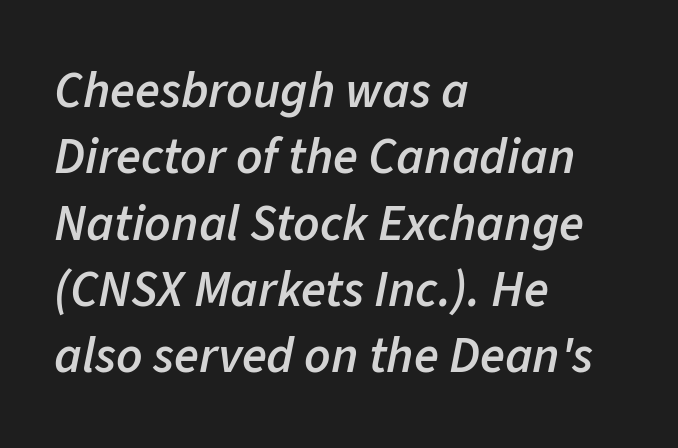
{"italic": "yes", "lean": "right", "slant_degrees": 11, "bold": "semi", "weight": "semibold", "width": "normal", "stroke_contrast": "low", "x_height": "medium", "monospaced": "no", "underline": "no", "align": "left", "line_spacing": "normal", "line_spacing_ratio": 1.3, "letter_spacing": "normal", "letter_spacing_em": 0.0, "glyph_px": 51}
